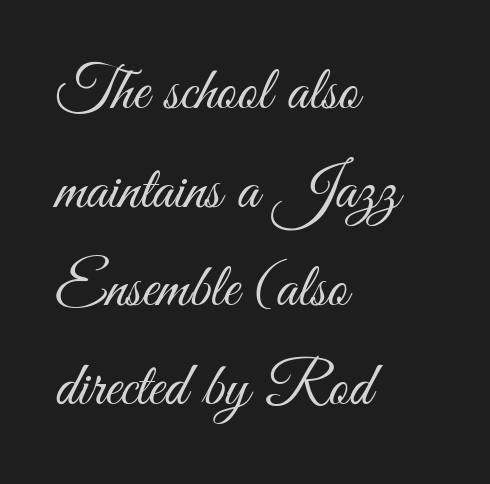
The image shows 62 px light, condensed sans-serif type; set left-aligned, normal line spacing (1.59x), normal letter spacing, not underlined; medium stroke contrast and a small x-height.
